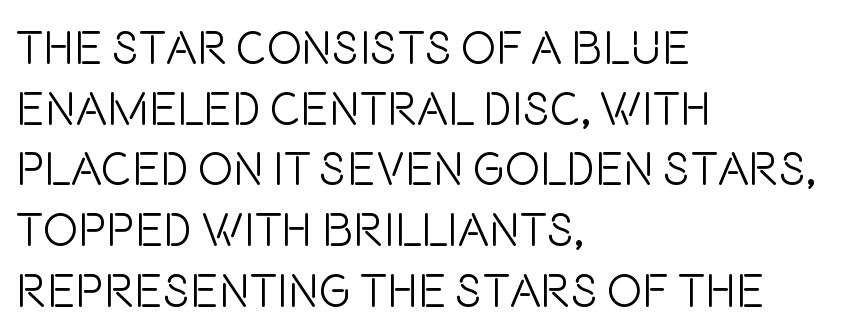
How are the letters spaced? Ordinarily, with no added tracking. All the whitespace from short lines collects on the right. Honestly, there is no underline to notice here at all. The strokes carry an ordinary text weight at most. A typesetter would mark this as roman, not italic.
